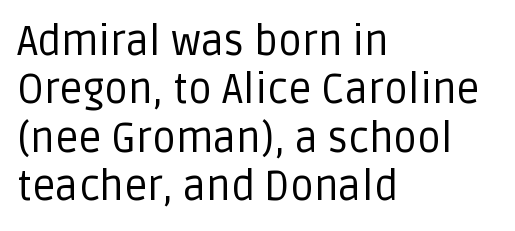
{"serif": "no", "italic": "no", "bold": "no", "weight": "regular", "width": "normal", "stroke_contrast": "low", "x_height": "large", "monospaced": "no", "underline": "no", "align": "left", "line_spacing_ratio": 1.18, "letter_spacing": "normal", "letter_spacing_em": 0.0, "glyph_px": 41}
